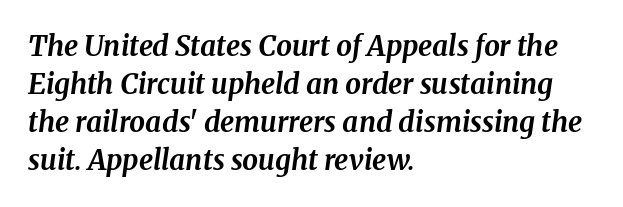
Notice how the stems are inclined rather than vertical — that's the hallmark of italics. Check the space under the baseline: it is left empty. The face used here has the dense, thick strokes of a bold. Reading down the block, your eye returns to a fixed left position each line. Do the characters align in a grid? No, the font is proportional. Default kerning and tracking; the words read as compact shapes.
